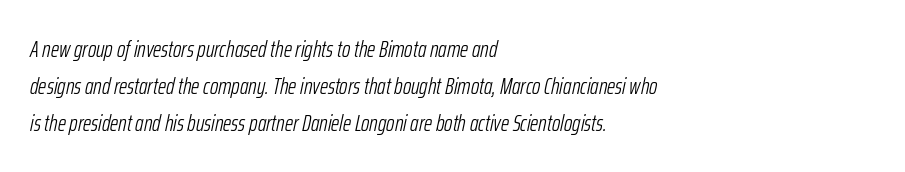
Q: Is the text bold? A: No.
Q: Is the text italic (slanted)? A: Yes, it leans right by about 12 degrees.
Q: Is the text underlined? A: No.
Q: How is the paragraph aligned? A: Left-aligned.
Q: Is the spacing between letters normal or unusually wide? A: Normal.
Q: Is the spacing between lines tight, normal or loose? A: Normal.
